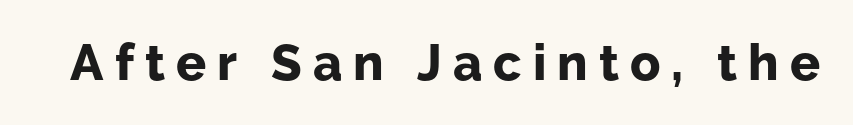
The rendering uses a bold face; every stroke is thick and dark. The passage shown is typed in a proportional face where columns would drift. Rule under the text: the space is simply empty. Tracking value appears strongly positive — letters spread wide. When letters stand straight like this, we call the style roman or upright. Typographically, this falls in the sans-serif category.
